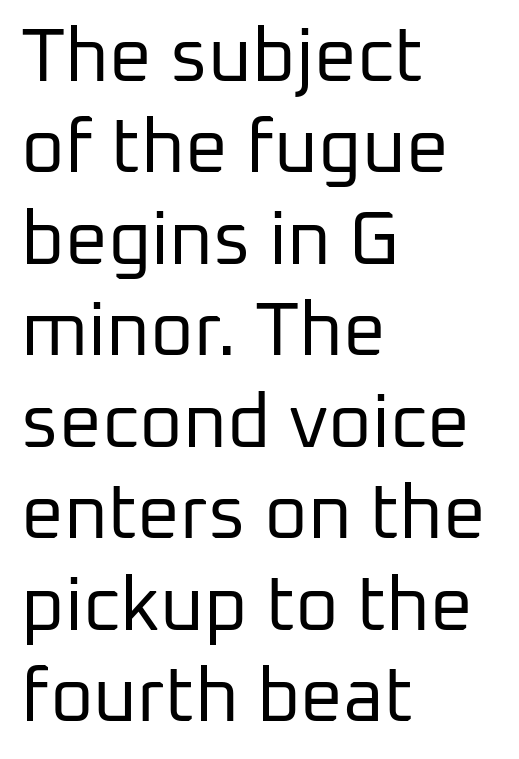
Q: Is the text bold? A: No.
Q: Is the text italic (slanted)? A: No, it is upright.
Q: Is the typeface a serif or a sans-serif typeface? A: Sans-serif.
Q: Is the text underlined? A: No.
Q: How is the paragraph aligned? A: Left-aligned.
Q: Is the spacing between letters normal or unusually wide? A: Normal.
Q: Width (condensed, normal, or wide)? A: Normal.
Q: Stroke contrast? A: Low.
Q: x-height? A: Medium.
Q: Monospaced? A: No.
